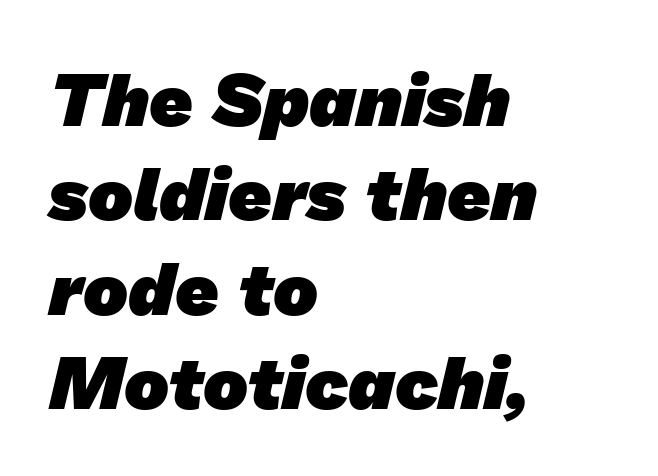
Q: Is the text bold? A: Yes.
Q: Is the typeface a serif or a sans-serif typeface? A: Sans-serif.
Q: Is the text underlined? A: No.
Q: How is the paragraph aligned? A: Left-aligned.
Q: Is the spacing between letters normal or unusually wide? A: Normal.
Q: Is the spacing between lines tight, normal or loose? A: Normal.
Q: Width (condensed, normal, or wide)? A: Normal.
Q: Stroke contrast? A: Low.
Q: x-height? A: Medium.
Q: Monospaced? A: No.
